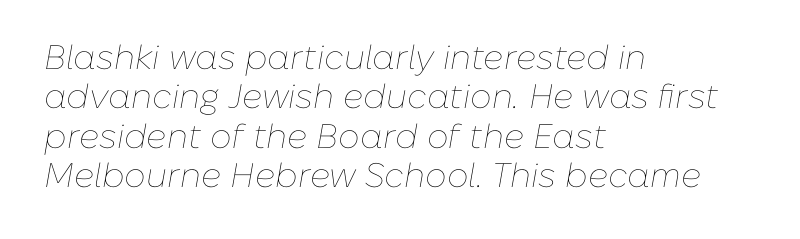
{"italic": "yes", "lean": "right", "slant_degrees": 10, "bold": "no", "weight": "thin", "width": "normal", "stroke_contrast": "low", "x_height": "medium", "monospaced": "no", "underline": "no", "align": "left", "line_spacing_ratio": 1.16, "letter_spacing": "normal", "letter_spacing_em": 0.0, "glyph_px": 34}
